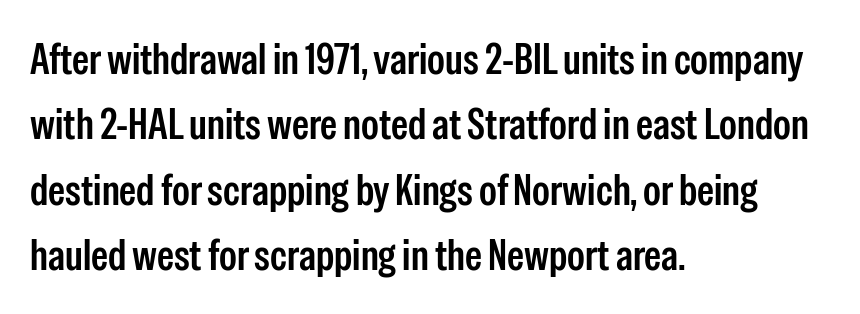
The image shows 43 px condensed sans-serif type, upright; set left-aligned, normal line spacing (1.52x), normal letter spacing, not underlined; low stroke contrast and a medium x-height.
